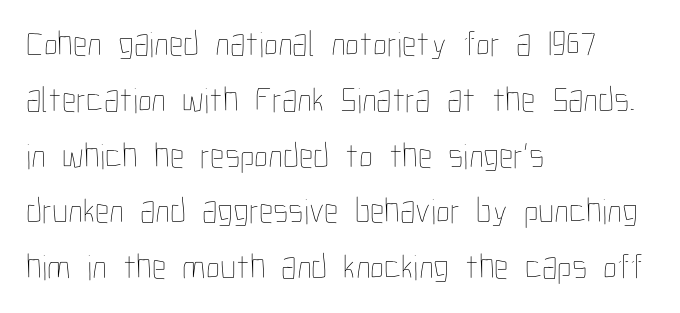
The image shows 36 px thin, condensed type, upright; set left-aligned, normal line spacing (1.55x), normal letter spacing, not underlined; low stroke contrast and a medium x-height.
